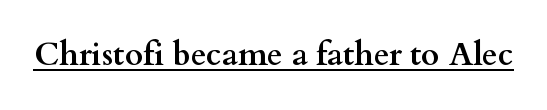
{"serif": "yes", "italic": "no", "bold": "yes", "weight": "semibold", "width": "wide", "stroke_contrast": "medium", "x_height": "small", "monospaced": "no", "underline": "yes", "letter_spacing": "normal", "letter_spacing_em": 0.0, "glyph_px": 32}
